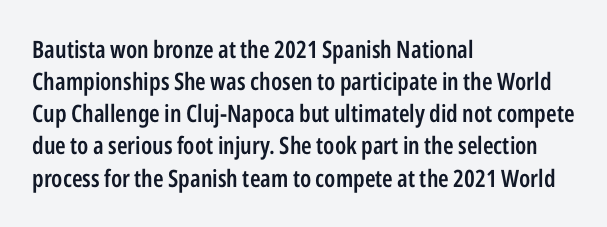
Q: Is the text bold? A: Semi-bold.
Q: Is the text italic (slanted)? A: No, it is upright.
Q: Is the text underlined? A: No.
Q: How is the paragraph aligned? A: Left-aligned.
Q: Is the spacing between letters normal or unusually wide? A: Normal.
Q: Is the spacing between lines tight, normal or loose? A: Normal.
